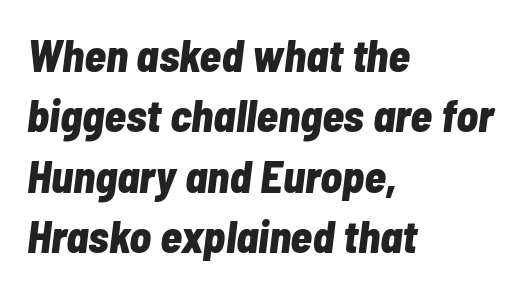
The image shows 45 px bold, condensed type, italic (leaning right); set left-aligned, normal line spacing (1.34x), normal letter spacing, not underlined; low stroke contrast and a medium x-height.
